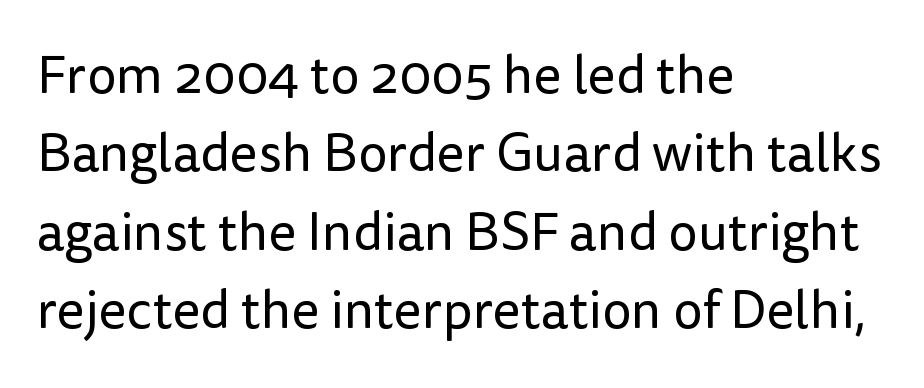
Q: Is the text bold? A: No.
Q: Is the text italic (slanted)? A: No, it is upright.
Q: Is the typeface a serif or a sans-serif typeface? A: Sans-serif.
Q: Is the text underlined? A: No.
Q: How is the paragraph aligned? A: Left-aligned.
Q: Is the spacing between letters normal or unusually wide? A: Normal.
Q: Is the spacing between lines tight, normal or loose? A: Normal.
Q: Width (condensed, normal, or wide)? A: Normal.
Q: Stroke contrast? A: Low.
Q: x-height? A: Medium.
Q: Monospaced? A: No.
